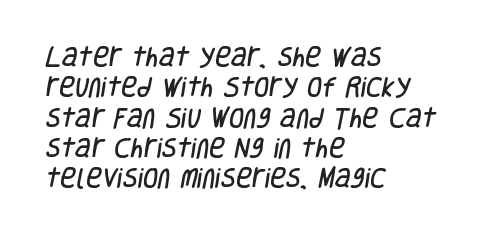
Q: Is the text underlined? A: No.
Q: How is the paragraph aligned? A: Left-aligned.
Q: Is the spacing between letters normal or unusually wide? A: Normal.
Q: Is the spacing between lines tight, normal or loose? A: Normal.
